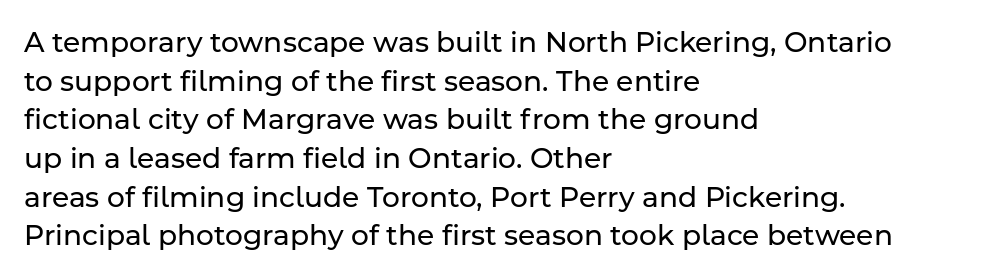
These lines are set flush left with a ragged right edge. Varying glyph widths throughout — classic text-font behaviour. Is this a sans? Yes — the strokes have no serifs. Bare-footed words on every line. Rows of type keep a routine distance in the vertical direction.
